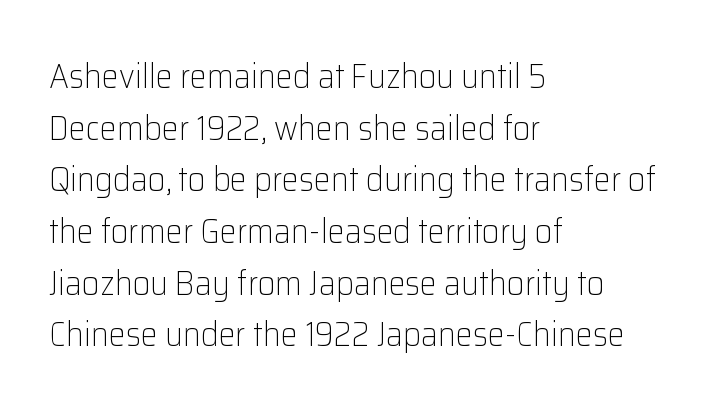
The letters sit at their default tracking, neither squeezed nor spread. The letters carry no serifs — their stems end cleanly without finishing strokes. These lines are rendered in a variable-pitch font. Compared with typical paragraphs, the rows here are spaced about the same.
